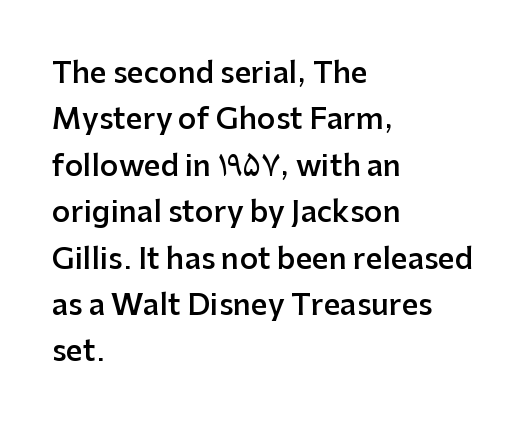
Q: Is the text bold? A: Semi-bold.
Q: Is the text italic (slanted)? A: No, it is upright.
Q: Is the typeface a serif or a sans-serif typeface? A: Sans-serif.
Q: Is the text underlined? A: No.
Q: How is the paragraph aligned? A: Left-aligned.
Q: Is the spacing between letters normal or unusually wide? A: Normal.
Q: Is the spacing between lines tight, normal or loose? A: Normal.
Q: Width (condensed, normal, or wide)? A: Normal.
Q: Stroke contrast? A: Low.
Q: x-height? A: Medium.
Q: Monospaced? A: No.
